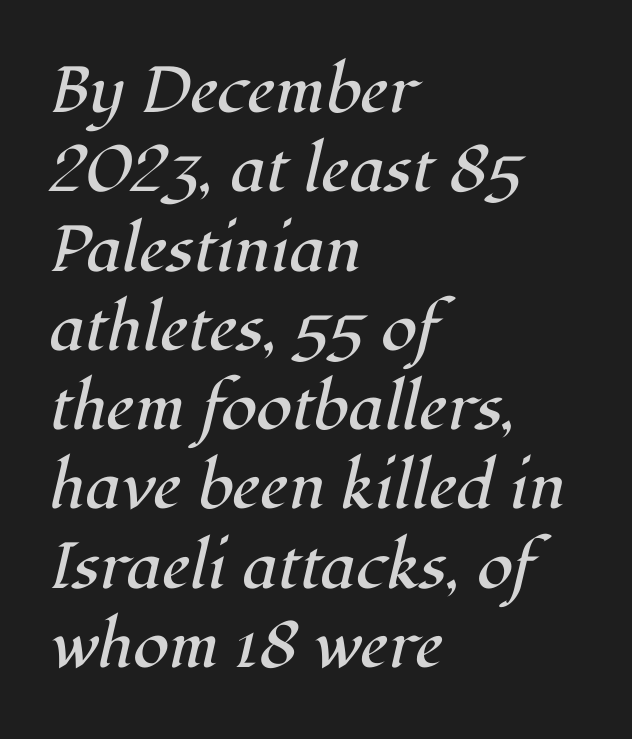
The image shows 65 px regular-weight serif type, italic (leaning right); set left-aligned, line spacing 1.22x, normal letter spacing, not underlined; high stroke contrast and a medium x-height.
